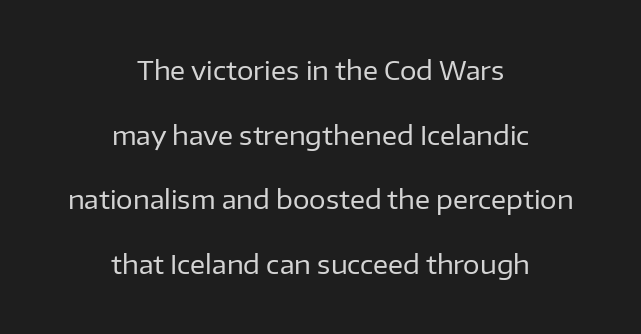
Q: Is the text bold? A: No.
Q: Is the text italic (slanted)? A: No, it is upright.
Q: Is the text underlined? A: No.
Q: How is the paragraph aligned? A: Centered.
Q: Is the spacing between letters normal or unusually wide? A: Normal.
Q: Is the spacing between lines tight, normal or loose? A: Loose.
